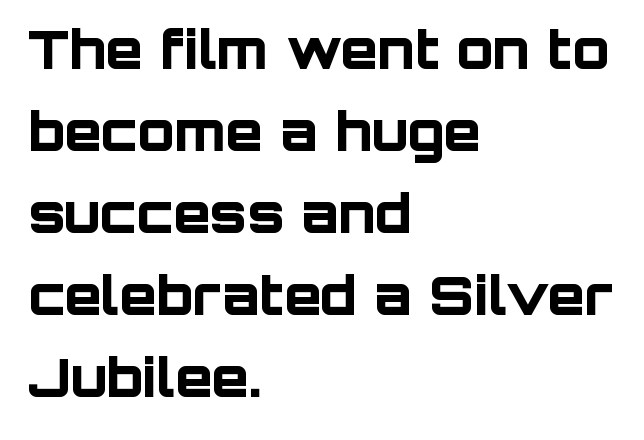
Q: Is the text bold? A: Yes.
Q: Is the text italic (slanted)? A: No, it is upright.
Q: Is the typeface a serif or a sans-serif typeface? A: Sans-serif.
Q: Is the text underlined? A: No.
Q: How is the paragraph aligned? A: Left-aligned.
Q: Is the spacing between letters normal or unusually wide? A: Normal.
Q: Is the spacing between lines tight, normal or loose? A: Normal.
Q: Width (condensed, normal, or wide)? A: Normal.
Q: Stroke contrast? A: Low.
Q: x-height? A: Large.
Q: Monospaced? A: No.
